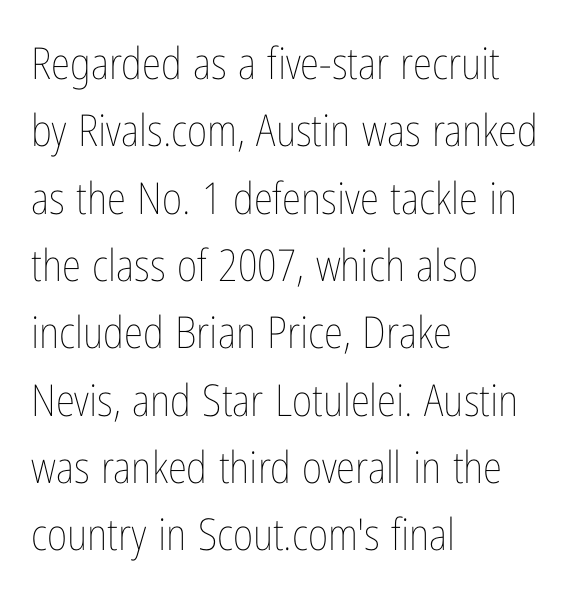
The ragged edge is on the right, which tells us the setting is flush left. Bare-footed words on every line. Weight class: somewhere from thin through regular. Notice how descenders clear the ascenders below comfortably — that's standard leading. Words appear dense and cohesive because spacing is normal.
